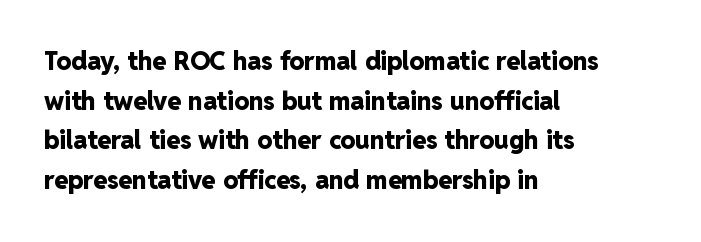
{"italic": "no", "bold": "yes", "underline": "no", "align": "left", "line_spacing": "normal", "line_spacing_ratio": 1.59, "letter_spacing": "normal", "letter_spacing_em": 0.0, "glyph_px": 25}
